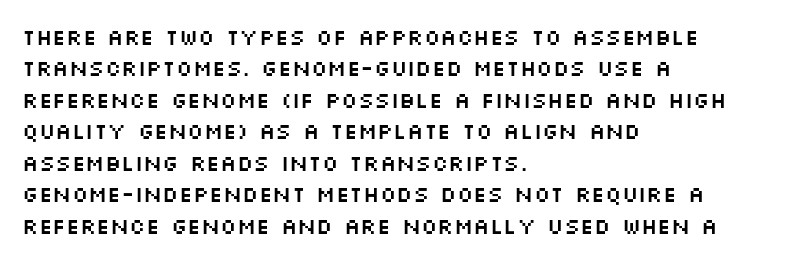
The image shows 22 px text type, upright; set left-aligned, normal line spacing (1.43x), normal letter spacing, not underlined.
